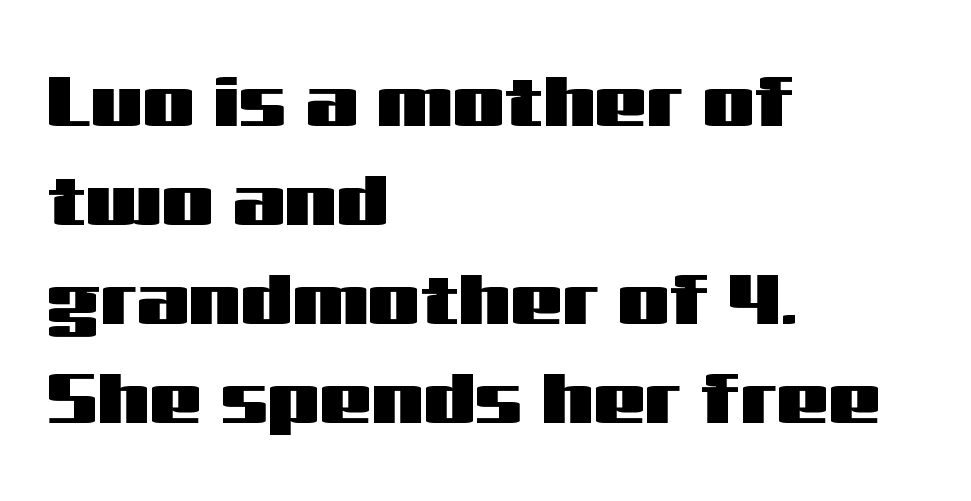
The image shows 74 px wide sans-serif type, upright; set left-aligned, normal line spacing (1.34x), normal letter spacing, not underlined; medium stroke contrast and a medium x-height.
